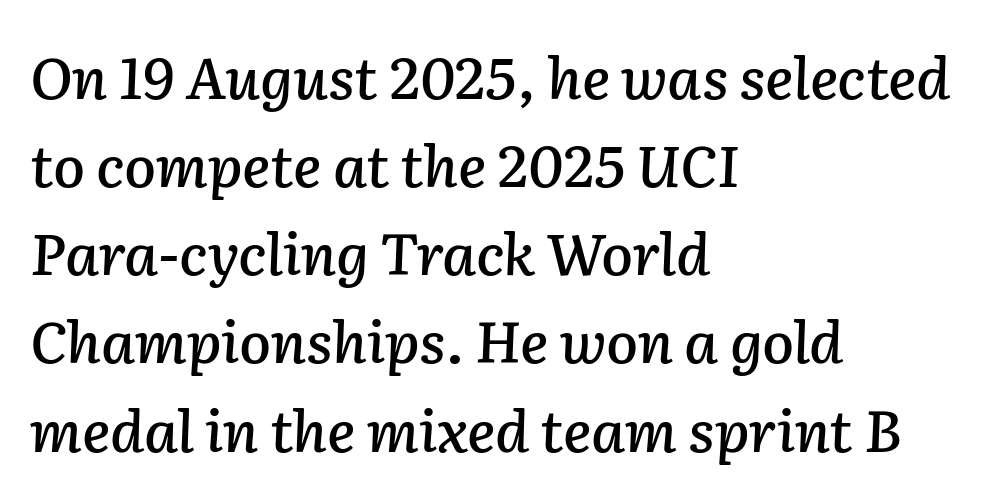
This rendering leaves character spacing at its baseline value. The rendering uses a moderate line-height, typical for paragraphs. The lettering tilts uniformly, giving the passage an italic look. The words here are not underlined. Here the designer chose a conventional face with non-uniform glyph widths.
